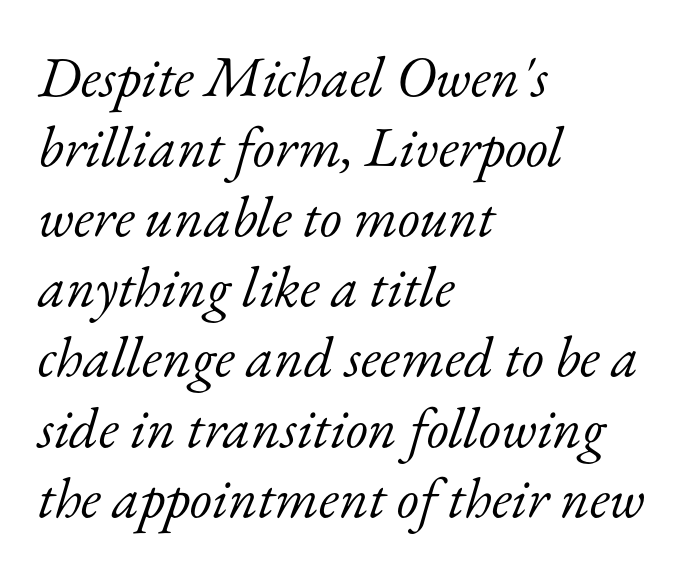
The image shows 57 px light serif type, italic (leaning right); set left-aligned, line spacing 1.23x, normal letter spacing, not underlined; low stroke contrast and a small x-height.
